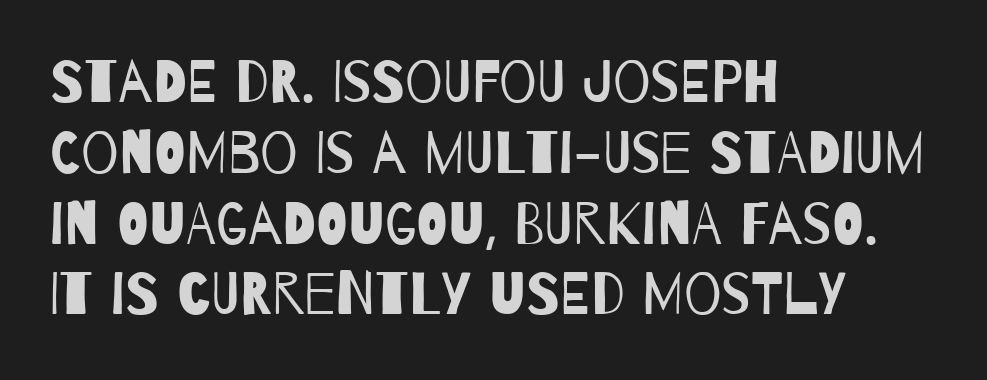
Beneath every word, the page is bare. What kind of face is this? One without serifs — a sans. Weight: not bold — regular or lighter. Each word holds together tightly as a unit, with standard inter-letter gaps. Character widths vary here, with narrow letters taking less room than wide ones.
